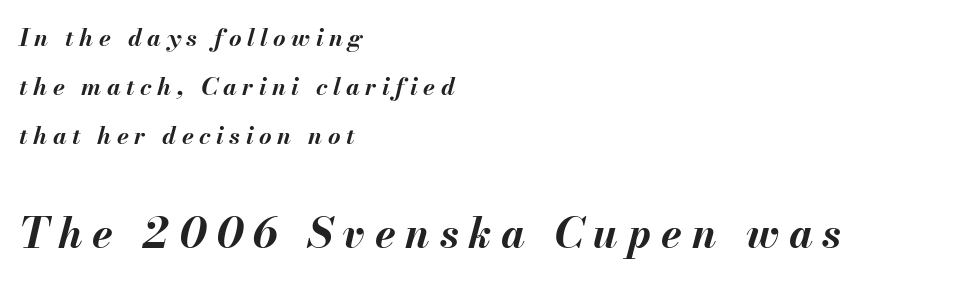
{"italic": "yes", "lean": "right", "slant_degrees": 13, "bold": "yes", "weight": "bold", "width": "normal", "stroke_contrast": "medium", "x_height": "small", "monospaced": "no", "underline": "no", "align": "left", "line_spacing": "loose", "line_spacing_ratio": 2.05, "letter_spacing": "wide", "letter_spacing_em": 0.23, "larger_block": "second", "size_ratio": 1.75, "glyph_px": 42}
